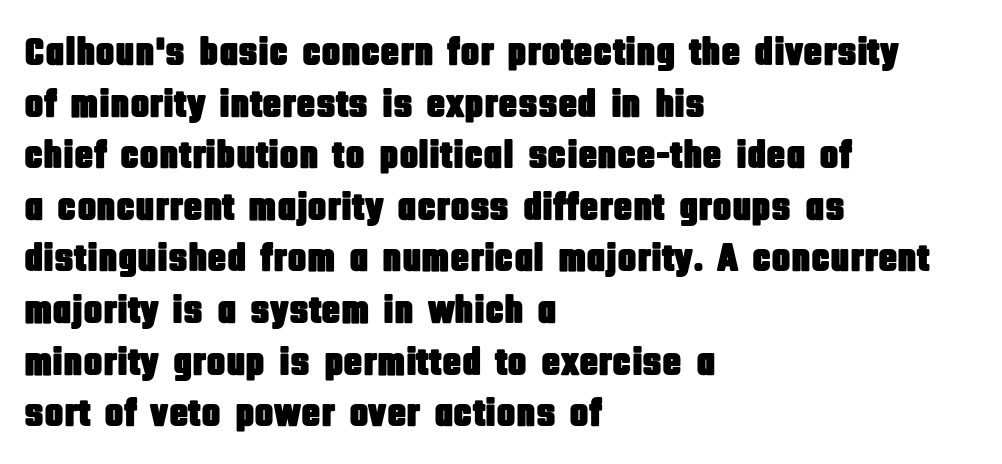
The image shows 40 px condensed sans-serif type, upright; set left-aligned, normal line spacing (1.29x), normal letter spacing, not underlined; low stroke contrast and a large x-height.
